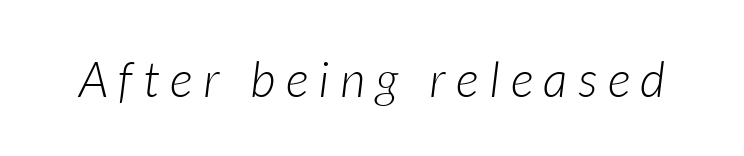
Q: Is the text bold? A: No.
Q: Is the text italic (slanted)? A: Yes, it leans right by about 7 degrees.
Q: Is the text underlined? A: No.
Q: Is the spacing between letters normal or unusually wide? A: Unusually wide.
Q: Width (condensed, normal, or wide)? A: Normal.
Q: Stroke contrast? A: Low.
Q: x-height? A: Medium.
Q: Monospaced? A: No.
